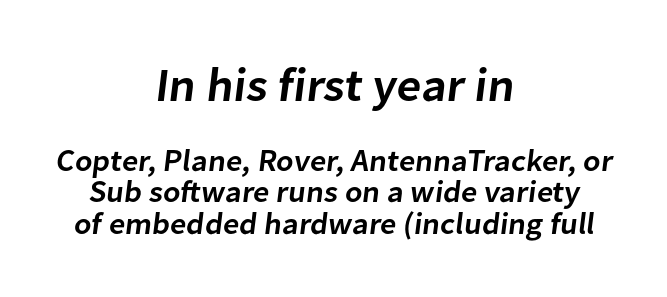
The image shows 47 px semibold sans-serif type; set centered, tight line spacing (1.02x), normal letter spacing, not underlined; the first (top) block is 1.52x larger; low stroke contrast and a medium x-height.
